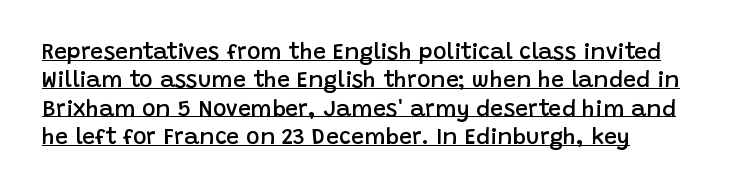
Typesetter's note: demi weight, one step under bold. Every character sits straight up, as roman type does. Caption: lettering with a line underneath. Glyph-to-glyph distance matches everyday printed text.
